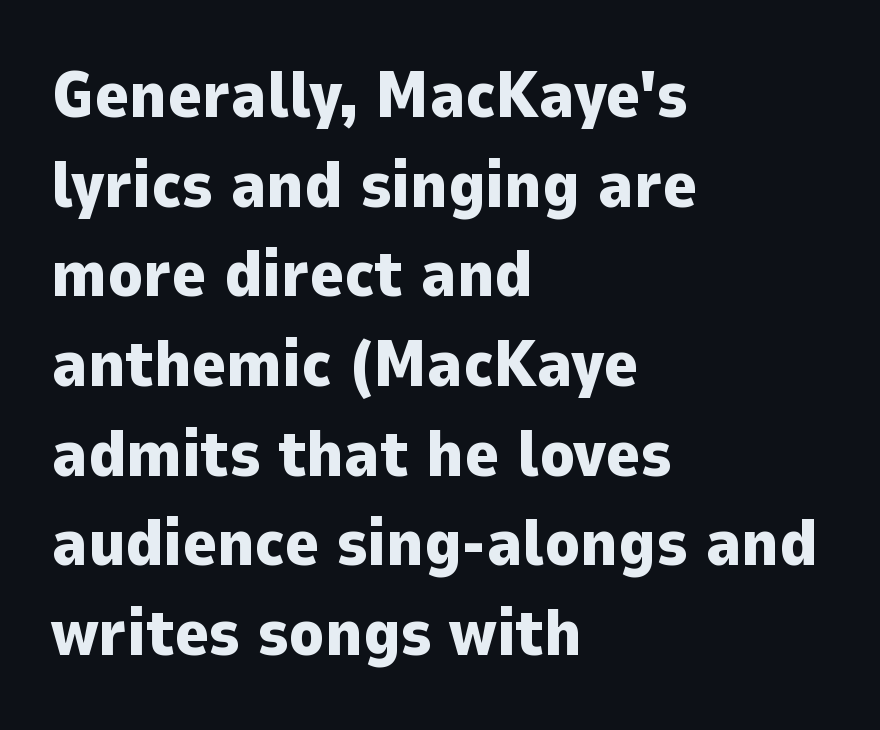
The image shows 65 px heavy sans-serif type, upright; set left-aligned, normal line spacing (1.38x), normal letter spacing, not underlined; low stroke contrast and a medium x-height.
